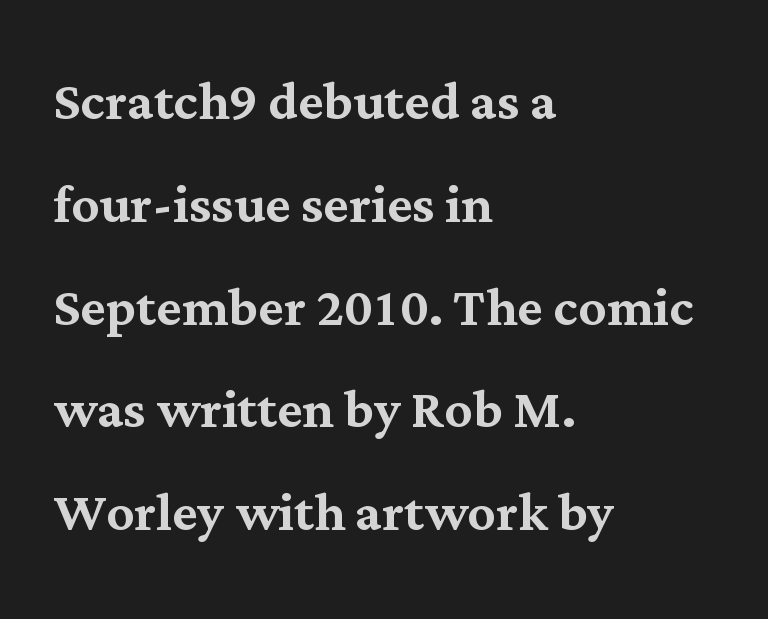
Q: Is the text italic (slanted)? A: No, it is upright.
Q: Is the typeface a serif or a sans-serif typeface? A: Serif.
Q: Is the text underlined? A: No.
Q: How is the paragraph aligned? A: Left-aligned.
Q: Is the spacing between letters normal or unusually wide? A: Normal.
Q: Is the spacing between lines tight, normal or loose? A: Normal.
Q: Width (condensed, normal, or wide)? A: Normal.
Q: Stroke contrast? A: Medium.
Q: x-height? A: Medium.
Q: Monospaced? A: No.
